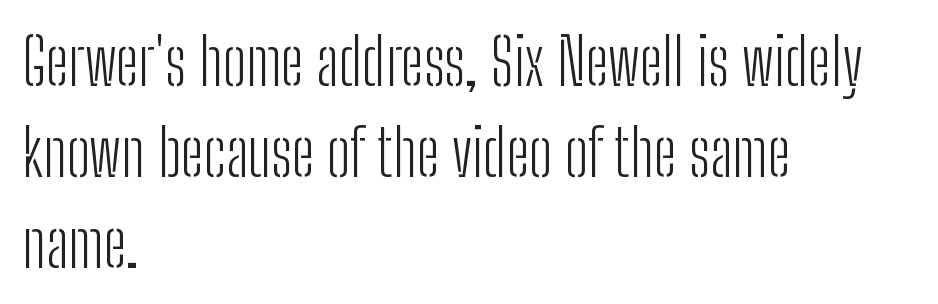
{"serif": "no", "italic": "no", "bold": "no", "weight": "light", "width": "condensed", "stroke_contrast": "low", "x_height": "medium", "monospaced": "no", "underline": "no", "align": "left", "line_spacing": "normal", "line_spacing_ratio": 1.4, "letter_spacing": "normal", "letter_spacing_em": 0.0, "glyph_px": 65}
